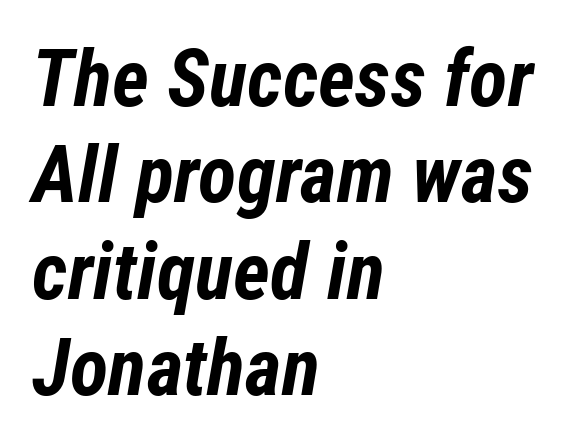
This is heavy type, rendered in bold. Every row of glyphs begins at an identical x-position on the left. No extra tracking has been applied to these lines. Varying glyph widths throughout — classic text-font behaviour. Unmarked baselines from the first word to the last.
